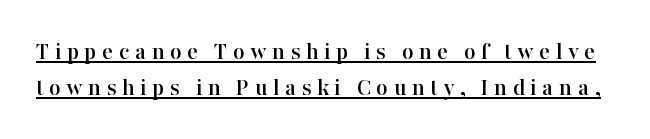
Q: Is the text italic (slanted)? A: No, it is upright.
Q: Is the text underlined? A: Yes.
Q: Is the spacing between letters normal or unusually wide? A: Unusually wide.
Q: Is the spacing between lines tight, normal or loose? A: Normal.
